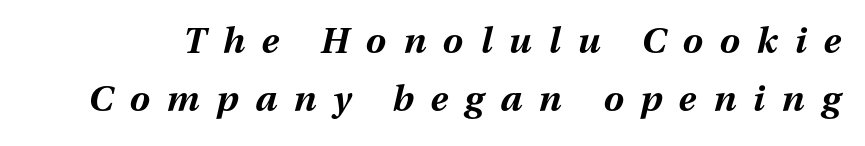
The passage shown is not underscored anywhere. Emphasis-style slanted type is in use. Caption: expanded tracking, letters set apart. The letters advance in unequal steps, a hallmark of proportional type.
